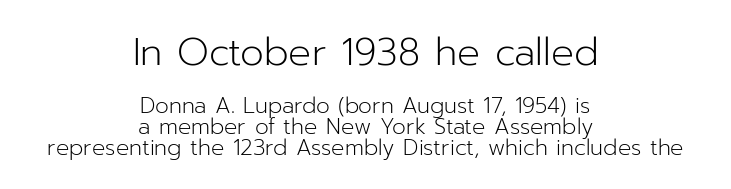
Q: Is the text bold? A: No.
Q: Is the text italic (slanted)? A: No, it is upright.
Q: Is the typeface a serif or a sans-serif typeface? A: Sans-serif.
Q: Is the text underlined? A: No.
Q: How is the paragraph aligned? A: Centered.
Q: Is the spacing between letters normal or unusually wide? A: Normal.
Q: Is the spacing between lines tight, normal or loose? A: Tight.
Q: Which block of text is set in a larger size, the first (top) or the second (bottom)? A: The first (top) one.
Q: Width (condensed, normal, or wide)? A: Normal.
Q: Stroke contrast? A: Low.
Q: x-height? A: Medium.
Q: Monospaced? A: No.
